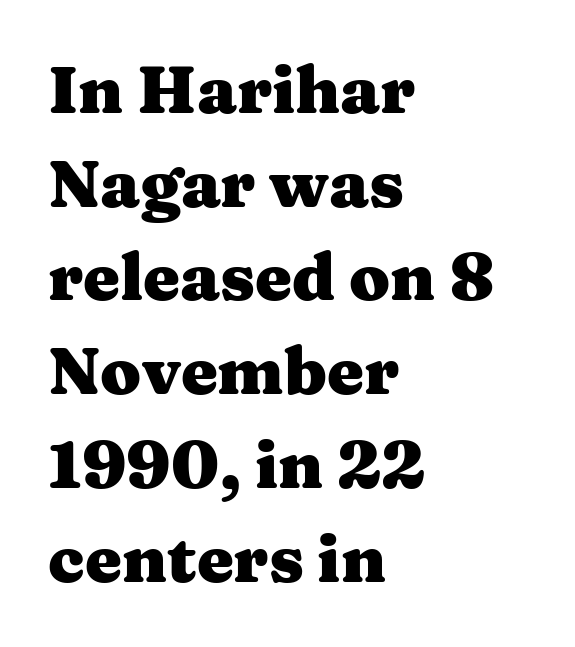
Q: Is the text bold? A: Yes.
Q: Is the text italic (slanted)? A: No, it is upright.
Q: Is the typeface a serif or a sans-serif typeface? A: Serif.
Q: Is the text underlined? A: No.
Q: How is the paragraph aligned? A: Left-aligned.
Q: Is the spacing between letters normal or unusually wide? A: Normal.
Q: Is the spacing between lines tight, normal or loose? A: Normal.
Q: Width (condensed, normal, or wide)? A: Wide.
Q: Stroke contrast? A: Medium.
Q: x-height? A: Medium.
Q: Monospaced? A: No.
